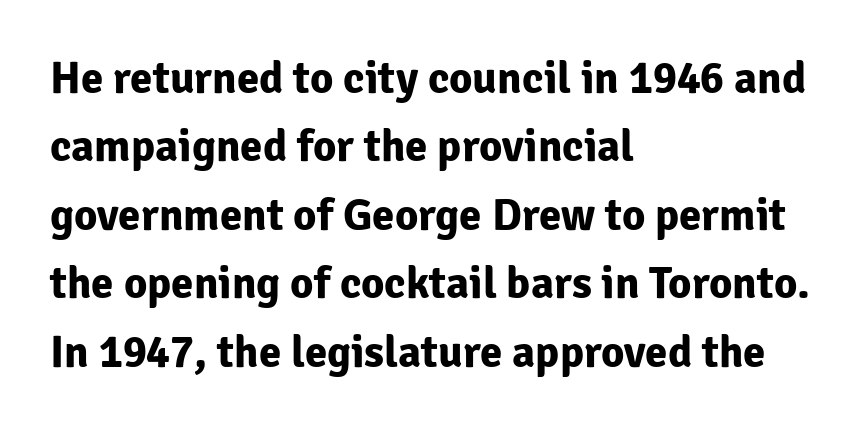
{"serif": "no", "italic": "no", "bold": "yes", "weight": "bold", "width": "normal", "stroke_contrast": "low", "x_height": "medium", "monospaced": "no", "underline": "no", "align": "left", "line_spacing": "normal", "line_spacing_ratio": 1.52, "letter_spacing": "normal", "letter_spacing_em": 0.0, "glyph_px": 45}
